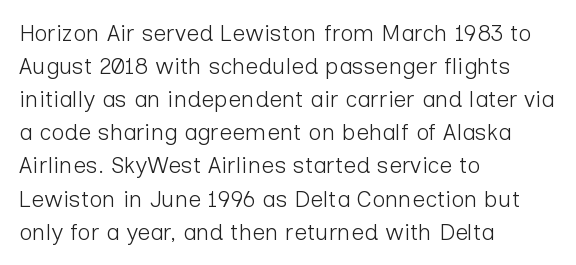
The image shows 23 px text type, upright; set left-aligned, normal line spacing (1.44x), normal letter spacing, not underlined.
